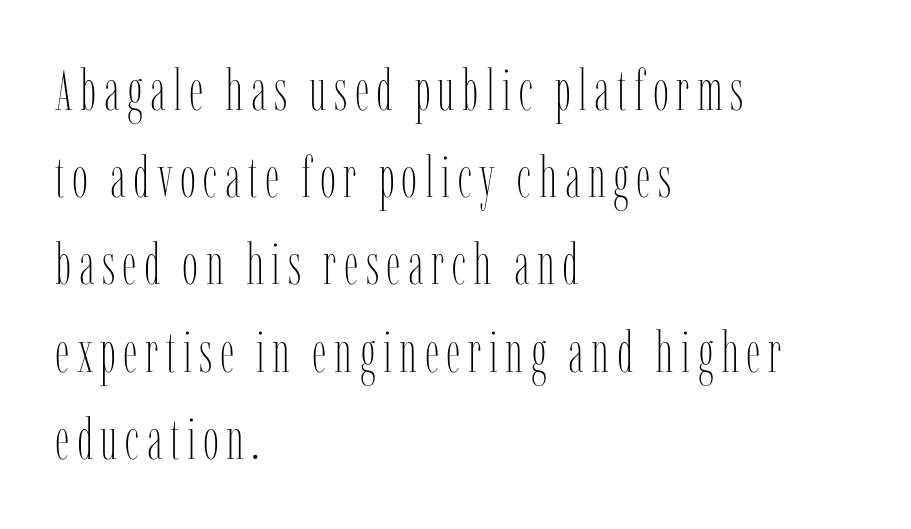
A classic flush-left, rag-right setting is used for this passage. Has an underline been added? It has not. The passage shown is typed in a proportional face where columns would drift. What's the leading like? Ordinary, nothing unusual.
